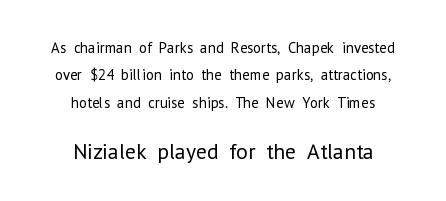
Q: Is the text bold? A: No.
Q: Is the text italic (slanted)? A: No, it is upright.
Q: Is the text underlined? A: No.
Q: How is the paragraph aligned? A: Centered.
Q: Is the spacing between letters normal or unusually wide? A: Normal.
Q: Which block of text is set in a larger size, the first (top) or the second (bottom)? A: The second (bottom) one.
